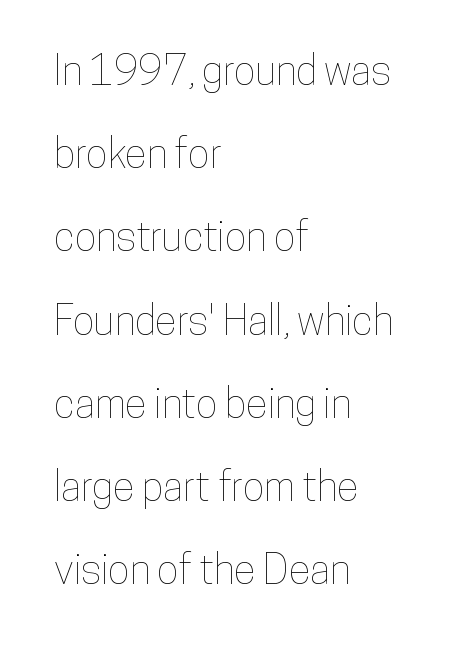
The image shows 41 px condensed type, upright; set left-aligned, loose line spacing (2.03x), normal letter spacing, not underlined; low stroke contrast and a medium x-height.
